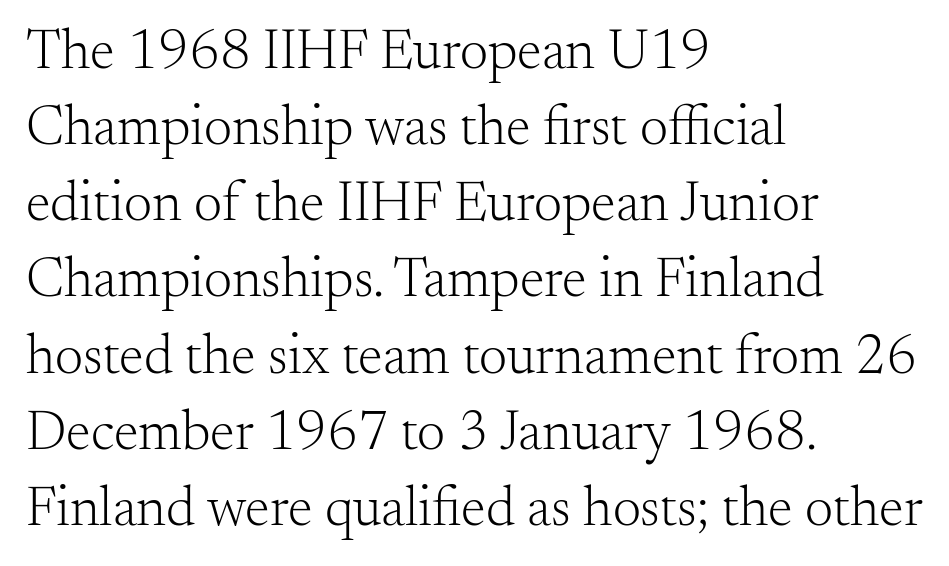
The passage shown is typed in a proportional face where columns would drift. Designer's note — italics off, roman on. Leading matches the norm, producing a regular column. The rendering shows small feet on the letterforms — a serif design. Between one letter and the next there's only the usual sliver of space.
